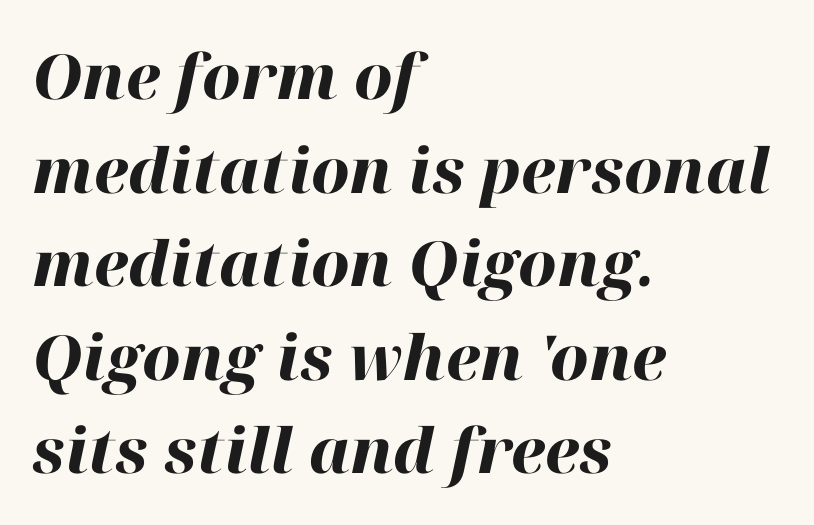
Summary of vertical rhythm: regular, with standard interline spacing. Left-aligned paragraph, ragged on the right. The specimen omits any rule beneath the text block's lines. Emphasis-style slanted type is in use.
